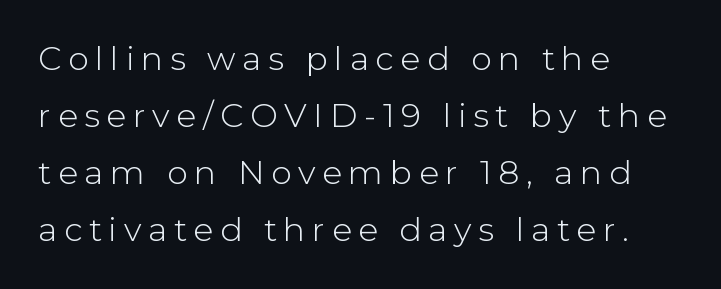
Q: Is the text bold? A: No.
Q: Is the text italic (slanted)? A: No, it is upright.
Q: Is the typeface a serif or a sans-serif typeface? A: Sans-serif.
Q: Is the text underlined? A: No.
Q: How is the paragraph aligned? A: Left-aligned.
Q: Is the spacing between letters normal or unusually wide? A: Unusually wide.
Q: Width (condensed, normal, or wide)? A: Normal.
Q: Stroke contrast? A: Low.
Q: x-height? A: Medium.
Q: Monospaced? A: No.
